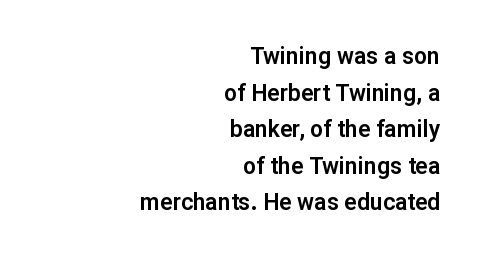
Q: Is the text italic (slanted)? A: No, it is upright.
Q: Is the text underlined? A: No.
Q: How is the paragraph aligned? A: Right-aligned.
Q: Is the spacing between letters normal or unusually wide? A: Normal.
Q: Is the spacing between lines tight, normal or loose? A: Normal.
